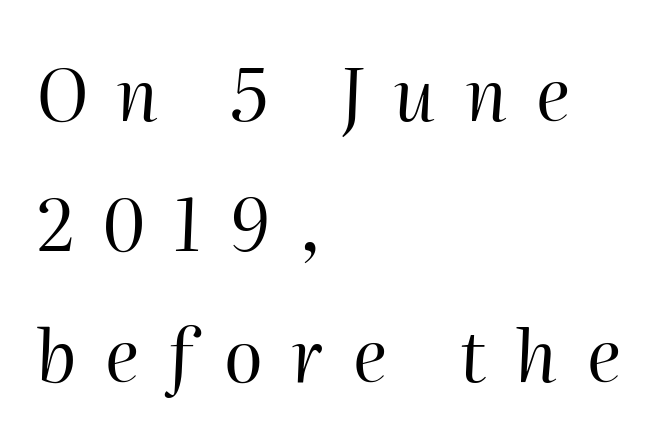
{"italic": "yes", "lean": "right", "slant_degrees": 2, "bold": "no", "weight": "regular", "width": "normal", "stroke_contrast": "high", "x_height": "medium", "monospaced": "no", "underline": "no", "align": "left", "line_spacing_ratio": 1.81, "letter_spacing": "wide", "letter_spacing_em": 0.4, "glyph_px": 72}
